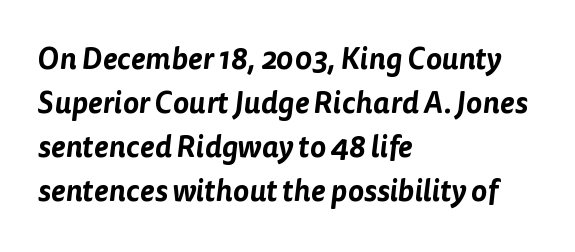
Q: Is the typeface a serif or a sans-serif typeface? A: Sans-serif.
Q: Is the text underlined? A: No.
Q: How is the paragraph aligned? A: Left-aligned.
Q: Is the spacing between letters normal or unusually wide? A: Normal.
Q: Is the spacing between lines tight, normal or loose? A: Normal.
Q: Width (condensed, normal, or wide)? A: Normal.
Q: Stroke contrast? A: Low.
Q: x-height? A: Medium.
Q: Monospaced? A: No.
